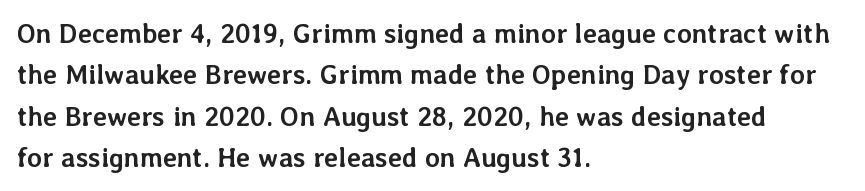
This block has exactly the height ordinary leading produces. The letterforms sit shoulder to shoulder at normal distance. On the weight axis this lands at bold, roughly 700. Line beginnings align vertically; line endings do not. A roman cut, with each character standing at attention.
